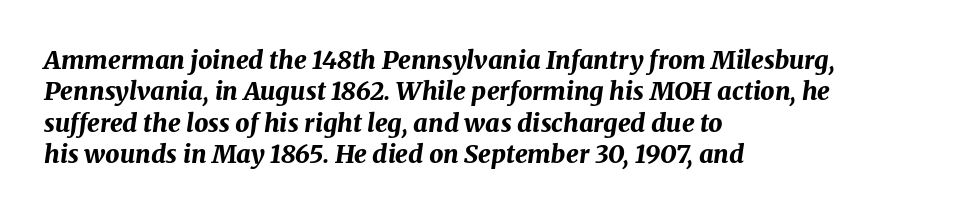
The image shows 25 px bold type, italic (leaning right); set left-aligned, normal line spacing (1.26x), normal letter spacing, not underlined.
